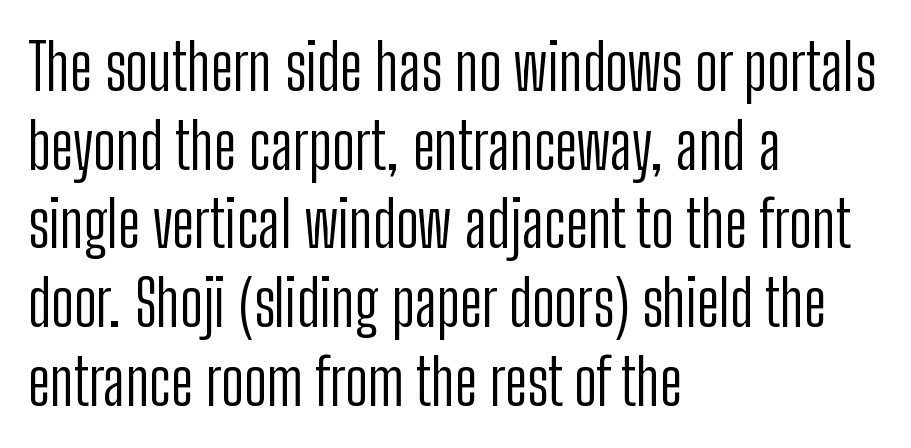
{"serif": "no", "italic": "no", "bold": "no", "weight": "light", "width": "condensed", "stroke_contrast": "low", "x_height": "medium", "monospaced": "no", "underline": "no", "align": "left", "line_spacing_ratio": 1.23, "letter_spacing": "normal", "letter_spacing_em": 0.0, "glyph_px": 64}
